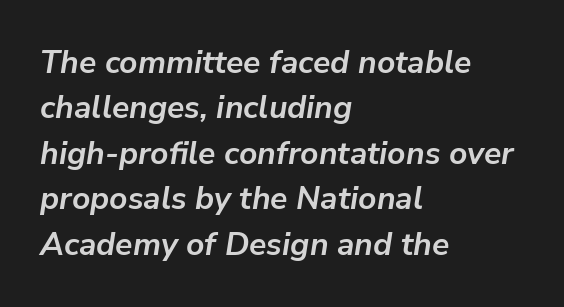
The image shows 32 px semibold type, italic (leaning right); set left-aligned, normal line spacing (1.42x), normal letter spacing, not underlined; low stroke contrast and a medium x-height.
